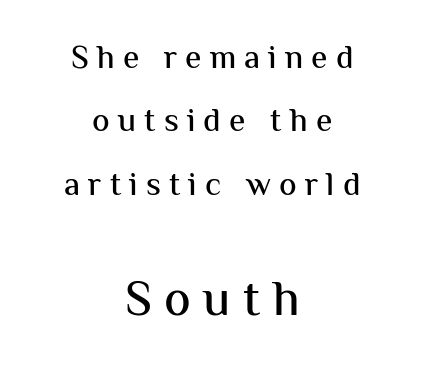
The image shows 50 px sans-serif type, upright; set centered, loose line spacing (1.92x), unusually wide letter spacing (+0.25 em), not underlined; the second (bottom) block is 1.52x larger; medium stroke contrast and a medium x-height.
